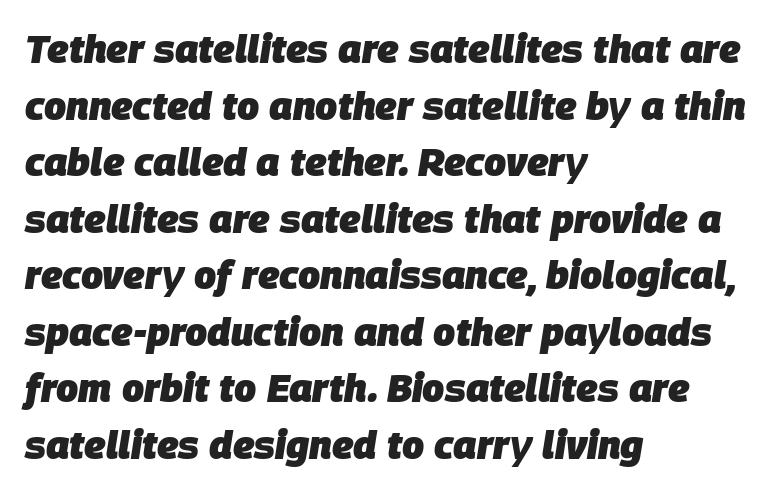
The image shows 39 px heavy type, italic (leaning right); set left-aligned, normal line spacing (1.45x), normal letter spacing, not underlined; low stroke contrast and a large x-height.
